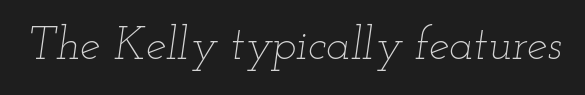
The image shows 46 px thin, wide type, italic (leaning right); set normal letter spacing, not underlined; low stroke contrast and a small x-height.
